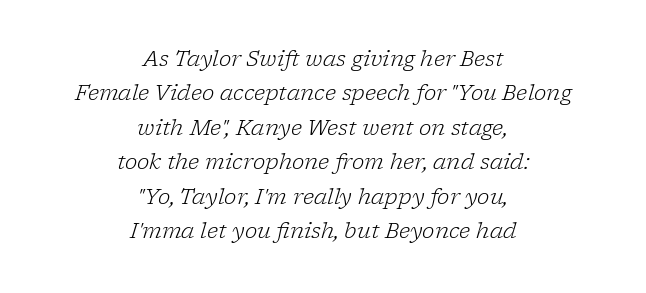
Q: Is the text bold? A: No.
Q: Is the text italic (slanted)? A: Yes, it leans right by about 17 degrees.
Q: Is the text underlined? A: No.
Q: How is the paragraph aligned? A: Centered.
Q: Is the spacing between letters normal or unusually wide? A: Normal.
Q: Is the spacing between lines tight, normal or loose? A: Normal.
